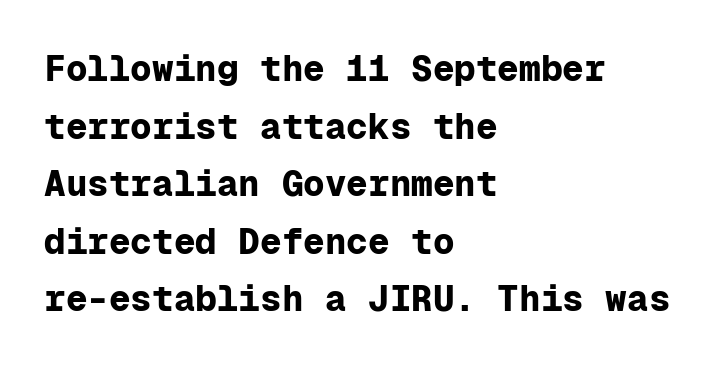
Is there any slant? The stems are plumb. Check the space under the baseline: it is left empty. Is this a sans? Yes — the strokes have no serifs. Looks like terminal output: every glyph gets an equal slot.
